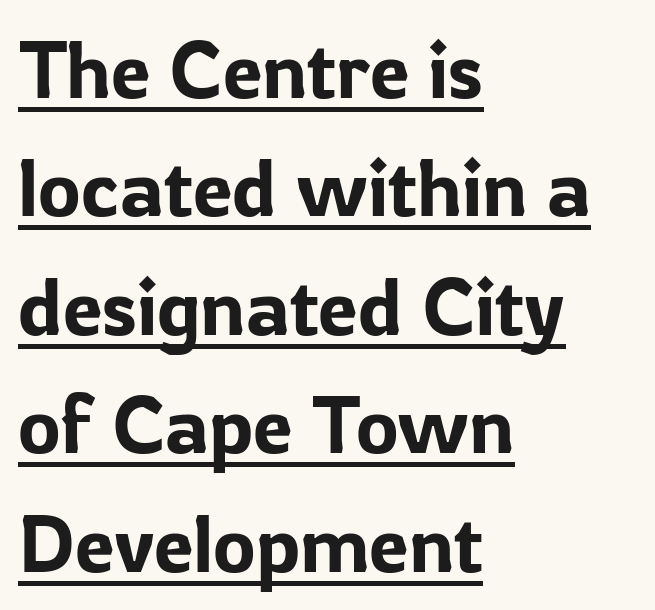
{"serif": "no", "italic": "no", "width": "normal", "stroke_contrast": "low", "x_height": "medium", "monospaced": "no", "underline": "yes", "align": "left", "line_spacing": "normal", "line_spacing_ratio": 1.48, "letter_spacing": "normal", "letter_spacing_em": 0.0, "glyph_px": 80}
